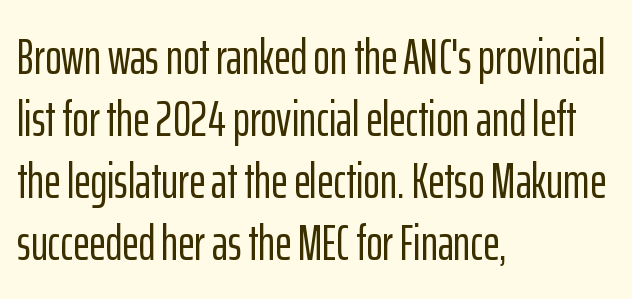
Q: Is the text italic (slanted)? A: No, it is upright.
Q: Is the typeface a serif or a sans-serif typeface? A: Sans-serif.
Q: Is the text underlined? A: No.
Q: How is the paragraph aligned? A: Left-aligned.
Q: Is the spacing between letters normal or unusually wide? A: Normal.
Q: Width (condensed, normal, or wide)? A: Condensed.
Q: Stroke contrast? A: Low.
Q: x-height? A: Medium.
Q: Monospaced? A: No.
